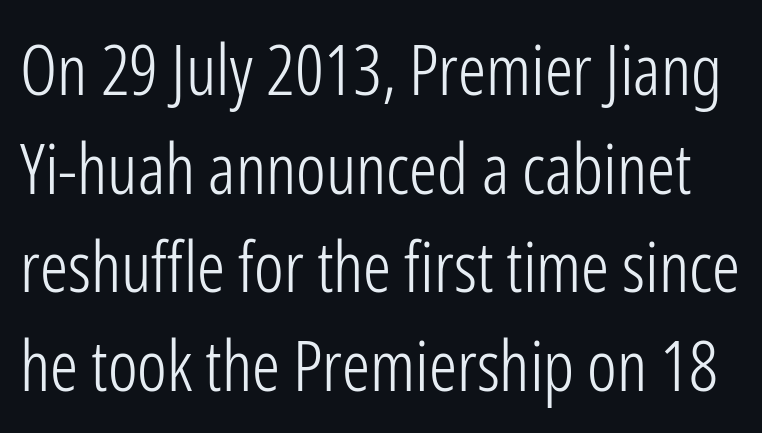
The passage shown is not bold in any degree. This rendering leaves character spacing at its baseline value. Vertical spacing — default. Words float on clear page, feet unadorned. Font category for this specimen: sans-serif. Rendered with straight, roman letterforms.
